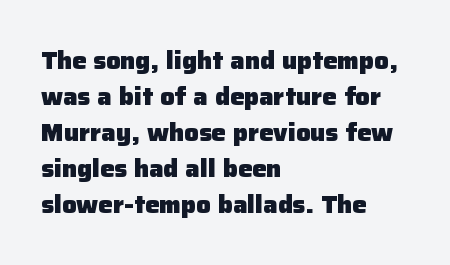
Q: Is the text bold? A: Yes.
Q: Is the text italic (slanted)? A: No, it is upright.
Q: Is the text underlined? A: No.
Q: How is the paragraph aligned? A: Left-aligned.
Q: Is the spacing between letters normal or unusually wide? A: Normal.
Q: Is the spacing between lines tight, normal or loose? A: Normal.
